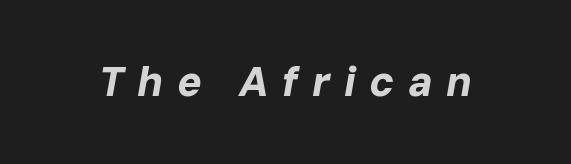
{"italic": "yes", "lean": "right", "slant_degrees": 10, "bold": "yes", "weight": "bold", "width": "normal", "stroke_contrast": "low", "x_height": "medium", "monospaced": "no", "underline": "no", "letter_spacing": "wide", "letter_spacing_em": 0.33, "glyph_px": 41}
